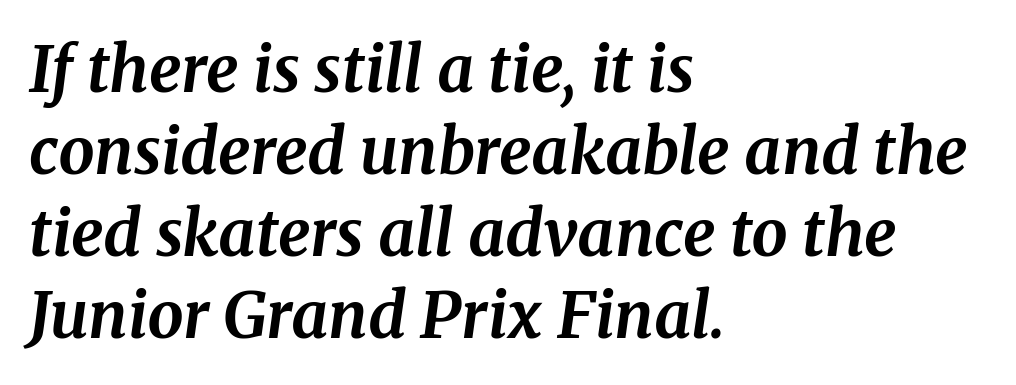
Plain, unruled lines of type. Words appear dense and cohesive because spacing is normal. Heavy, bold letterforms. These lines stack with their left ends in a neat column.
